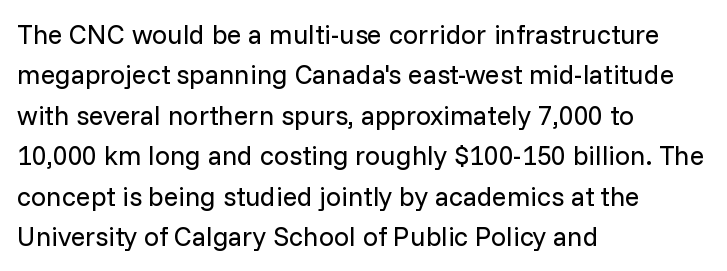
{"italic": "no", "bold": "no", "underline": "no", "align": "left", "line_spacing": "normal", "line_spacing_ratio": 1.5, "letter_spacing": "normal", "letter_spacing_em": 0.0, "glyph_px": 27}
